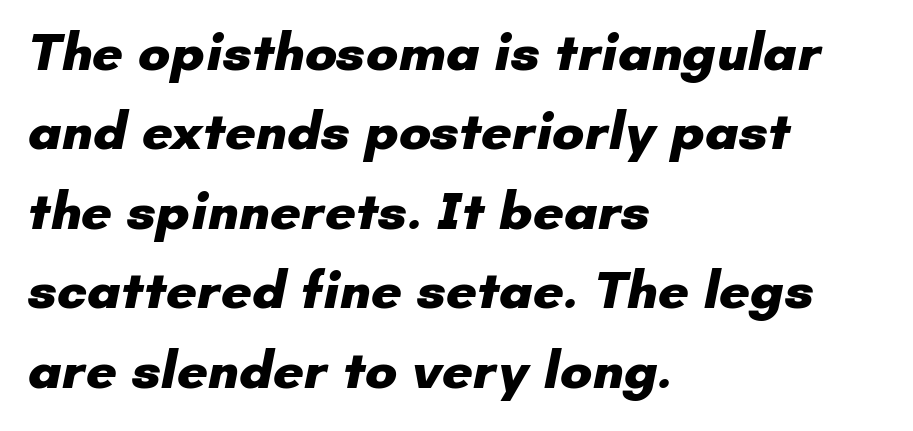
{"serif": "no", "bold": "yes", "weight": "heavy", "width": "normal", "stroke_contrast": "low", "x_height": "small", "monospaced": "no", "underline": "no", "align": "left", "line_spacing": "normal", "line_spacing_ratio": 1.47, "letter_spacing": "normal", "letter_spacing_em": 0.0, "glyph_px": 54}
